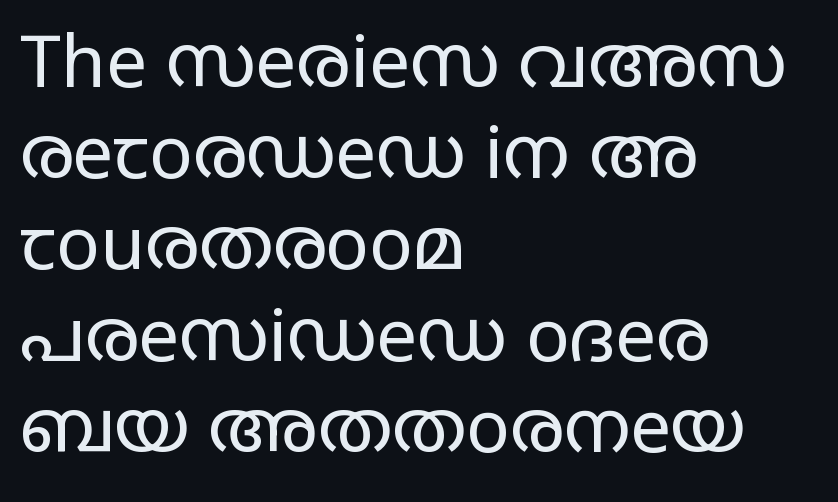
{"serif": "no", "italic": "no", "bold": "no", "weight": "regular", "width": "wide", "stroke_contrast": "low", "x_height": "large", "monospaced": "no", "underline": "no", "align": "left", "line_spacing": "normal", "line_spacing_ratio": 1.25, "letter_spacing": "normal", "letter_spacing_em": 0.0, "glyph_px": 73}
